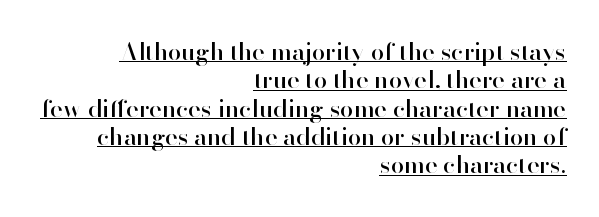
Q: Is the text italic (slanted)? A: No, it is upright.
Q: Is the text underlined? A: Yes.
Q: How is the paragraph aligned? A: Right-aligned.
Q: Is the spacing between letters normal or unusually wide? A: Normal.
